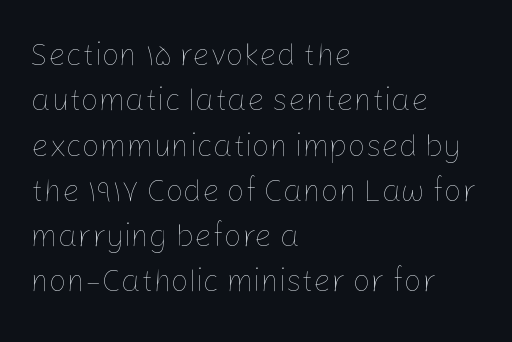
Tracking here is standard; glyphs follow each other at the usual distance. Heaviness? Minimal to ordinary, like unemphasized prose. Line beginnings align vertically; line endings do not. Unlike italic type, these characters show no tilt at all. A clean baseline with only descenders dipping below it.
